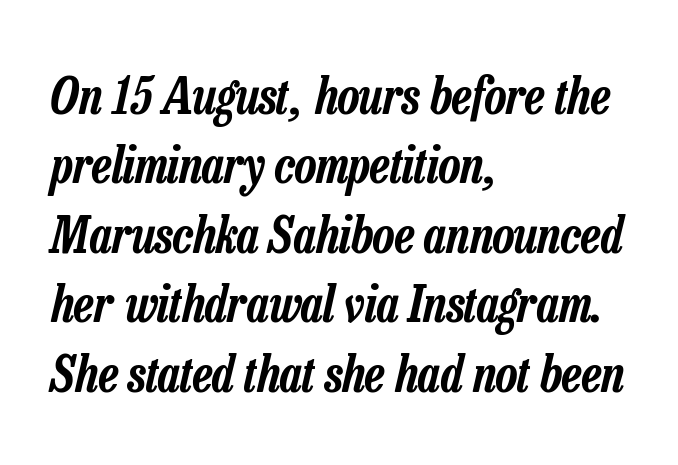
{"italic": "yes", "lean": "right", "slant_degrees": 13, "width": "condensed", "stroke_contrast": "low", "x_height": "medium", "monospaced": "no", "underline": "no", "align": "left", "line_spacing": "normal", "line_spacing_ratio": 1.39, "letter_spacing": "normal", "letter_spacing_em": 0.0, "glyph_px": 50}
